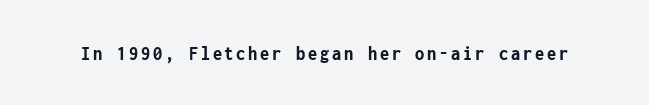
Pretty heavy lettering here — definitely bold. The passage shown is not underscored anywhere. Do the letters lean? They stand straight.
